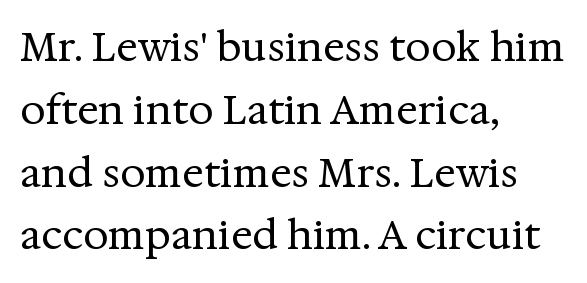
{"serif": "yes", "italic": "no", "bold": "no", "weight": "regular", "width": "normal", "stroke_contrast": "medium", "x_height": "medium", "monospaced": "no", "underline": "no", "align": "left", "line_spacing": "normal", "line_spacing_ratio": 1.57, "letter_spacing": "normal", "letter_spacing_em": 0.0, "glyph_px": 40}
